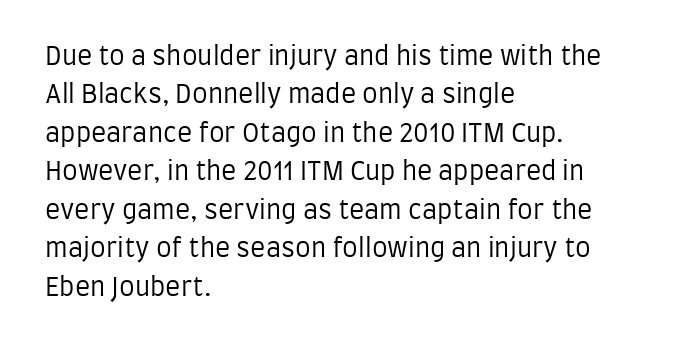
Q: Is the text bold? A: No.
Q: Is the text italic (slanted)? A: No, it is upright.
Q: Is the text underlined? A: No.
Q: How is the paragraph aligned? A: Left-aligned.
Q: Is the spacing between letters normal or unusually wide? A: Normal.
Q: Is the spacing between lines tight, normal or loose? A: Normal.
